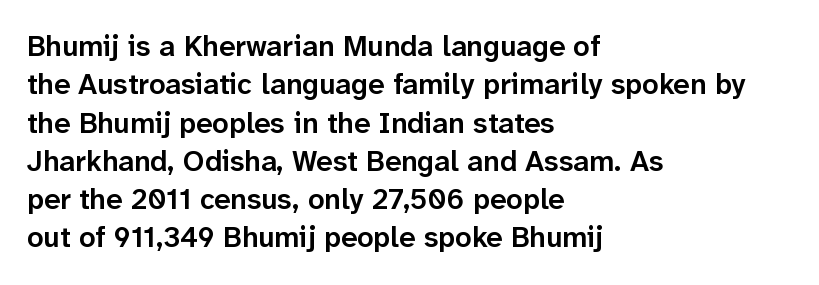
{"serif": "no", "italic": "no", "bold": "semi", "weight": "semibold", "width": "normal", "stroke_contrast": "low", "x_height": "medium", "monospaced": "no", "underline": "no", "align": "left", "line_spacing": "normal", "line_spacing_ratio": 1.32, "letter_spacing": "normal", "letter_spacing_em": 0.0, "glyph_px": 29}
